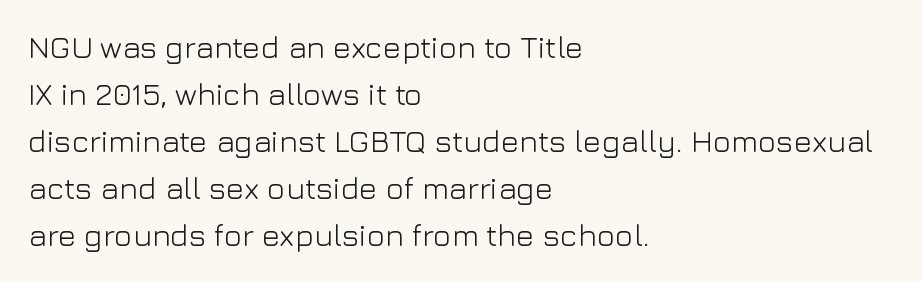
{"serif": "no", "italic": "no", "bold": "no", "weight": "light", "width": "normal", "stroke_contrast": "low", "x_height": "medium", "monospaced": "no", "underline": "no", "align": "left", "line_spacing": "normal", "line_spacing_ratio": 1.52, "letter_spacing": "normal", "letter_spacing_em": 0.0, "glyph_px": 31}
